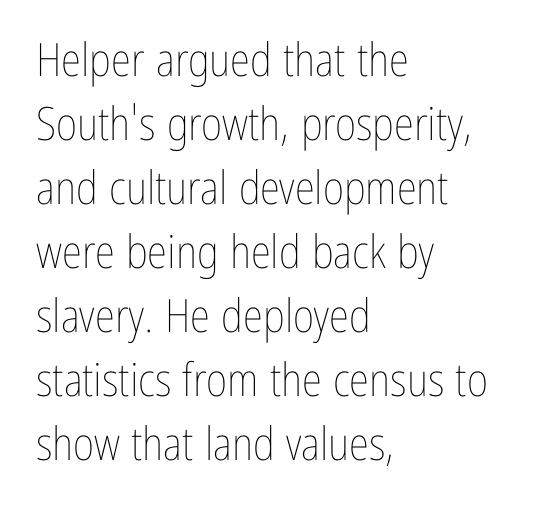
Q: Is the text bold? A: No.
Q: Is the text italic (slanted)? A: No, it is upright.
Q: Is the text underlined? A: No.
Q: How is the paragraph aligned? A: Left-aligned.
Q: Is the spacing between letters normal or unusually wide? A: Normal.
Q: Is the spacing between lines tight, normal or loose? A: Normal.
Q: Width (condensed, normal, or wide)? A: Condensed.
Q: Stroke contrast? A: Low.
Q: x-height? A: Medium.
Q: Monospaced? A: No.
